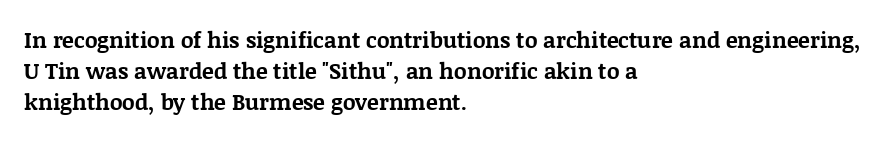
{"italic": "no", "bold": "yes", "underline": "no", "align": "left", "line_spacing": "normal", "line_spacing_ratio": 1.41, "letter_spacing": "normal", "letter_spacing_em": 0.0, "glyph_px": 22}
